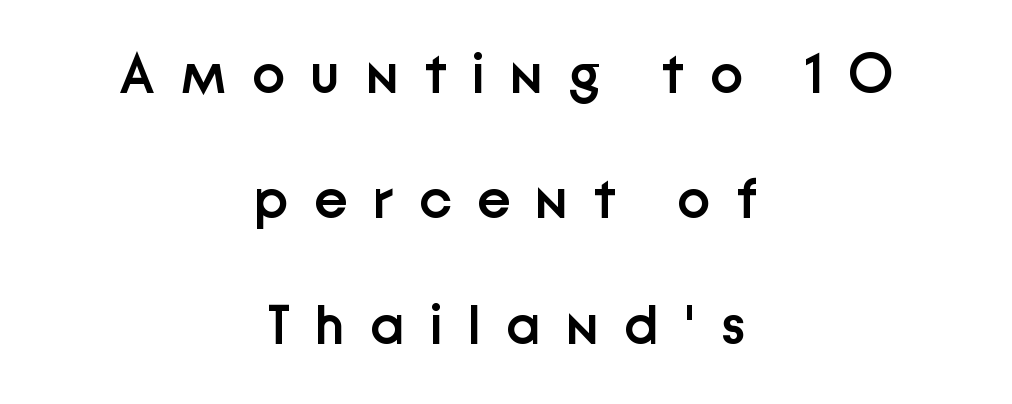
The image shows 56 px semibold sans-serif type, upright; set centered, loose line spacing (2.24x), unusually wide letter spacing (+0.45 em), not underlined; low stroke contrast and a medium x-height.
